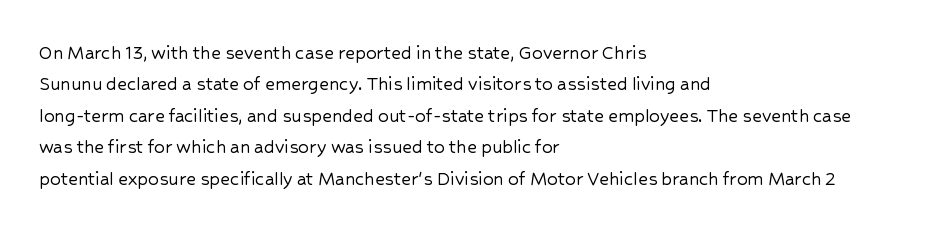
{"italic": "no", "underline": "no", "align": "left", "line_spacing": "normal", "line_spacing_ratio": 1.5, "letter_spacing": "normal", "letter_spacing_em": 0.0, "glyph_px": 21}
